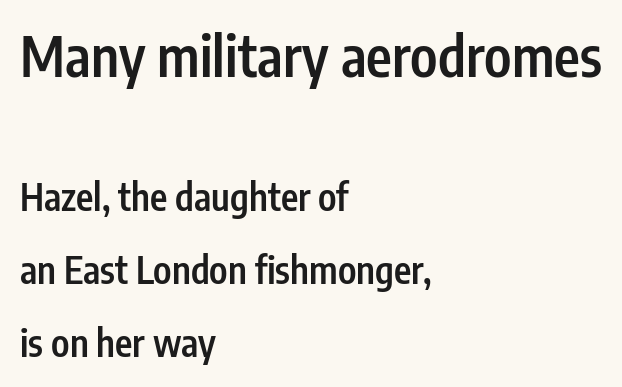
The image shows 55 px semibold, condensed sans-serif type, upright; set left-aligned, loose line spacing (1.97x), normal letter spacing, not underlined; the first (top) block is 1.49x larger; low stroke contrast and a medium x-height.
